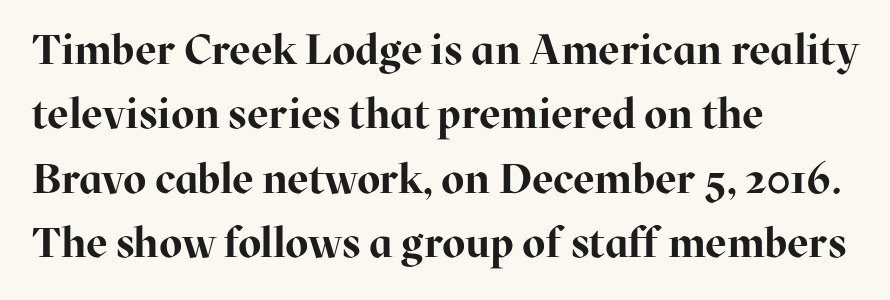
The text block is weighted toward the left margin, trailing off unevenly rightward. Here the designer chose a conventional face with non-uniform glyph widths. This is the regular roman posture of the typeface. Baseline-to-baseline distance is the conventional proportion of letter height. I'd call this a serif setting — the letters wear small feet. Nothing unusual about the tracking: characters are spaced as the font intends.
